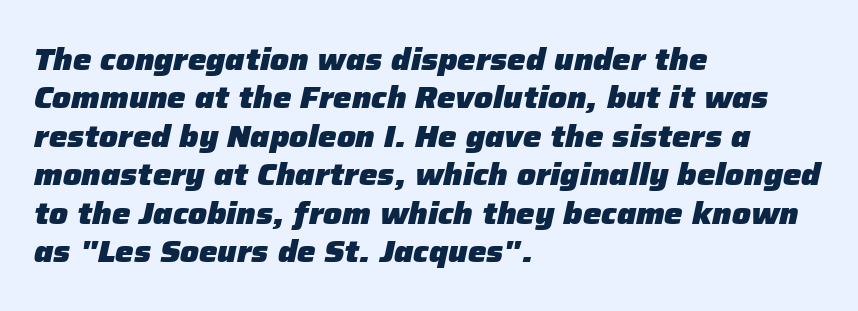
Does the weight exceed regular? Yes, all the way to bold. You could not count columns in this text — the font is proportionally spaced. The specimen reads as italic at a glance. Anything drawn beneath the words? Only blank space.
